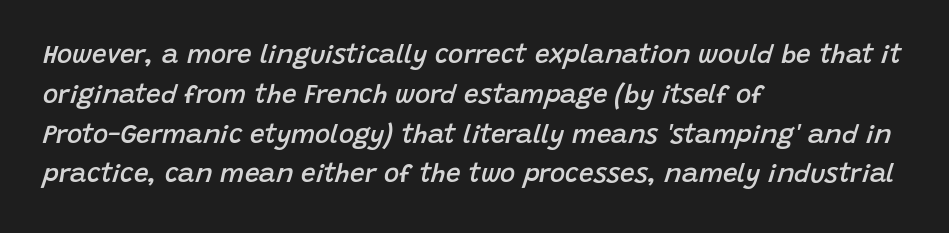
The image shows 26 px text type, italic (leaning right); set left-aligned, normal line spacing (1.53x), normal letter spacing, not underlined.
